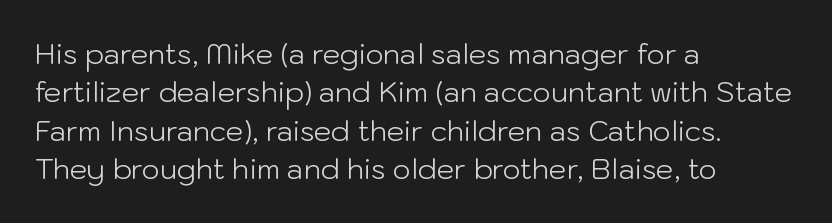
The image shows 28 px light sans-serif type, upright; set left-aligned, normal line spacing (1.37x), normal letter spacing, not underlined; low stroke contrast and a medium x-height.
